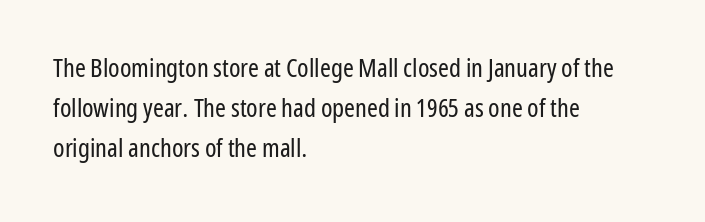
Q: Is the text bold? A: No.
Q: Is the text italic (slanted)? A: No, it is upright.
Q: Is the text underlined? A: No.
Q: How is the paragraph aligned? A: Left-aligned.
Q: Is the spacing between letters normal or unusually wide? A: Normal.
Q: Is the spacing between lines tight, normal or loose? A: Normal.
